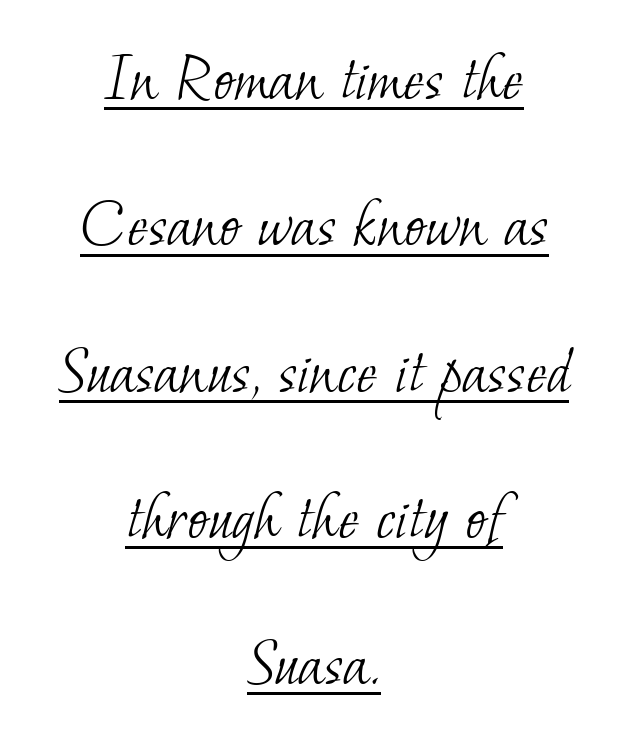
The image shows 70 px light serif type; set centered, loose line spacing (2.09x), normal letter spacing, underlined; low stroke contrast and a small x-height.
